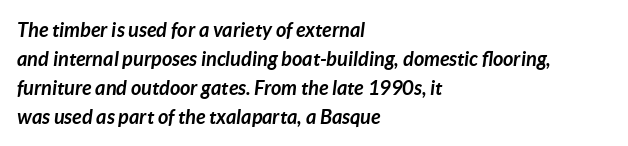
The image shows 20 px bold type, italic (leaning right); set left-aligned, normal line spacing (1.45x), normal letter spacing, not underlined.
